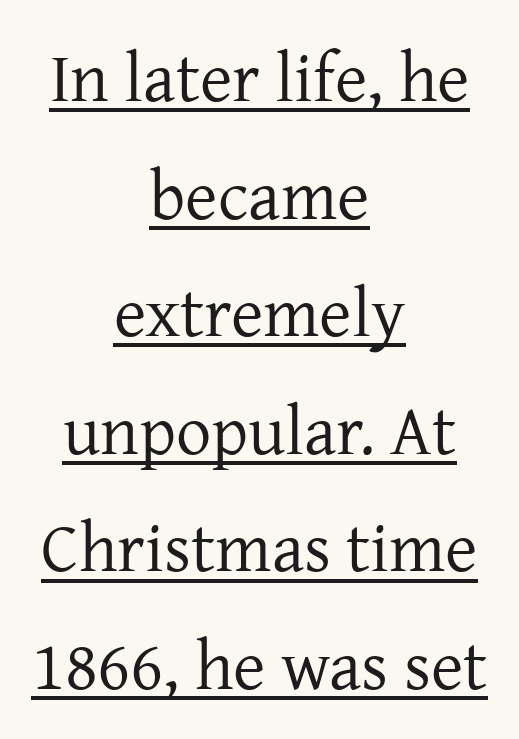
Horizontal alignment here is central, giving a formal, balanced look. A continuous stroke trails under the words, as in a hyperlink. Character widths vary here, with narrow letters taking less room than wide ones. Each word holds together tightly as a unit, with standard inter-letter gaps. Is this a heavy cut? Hardly; it is regular or lighter. Is there any slant? The stems are plumb.
